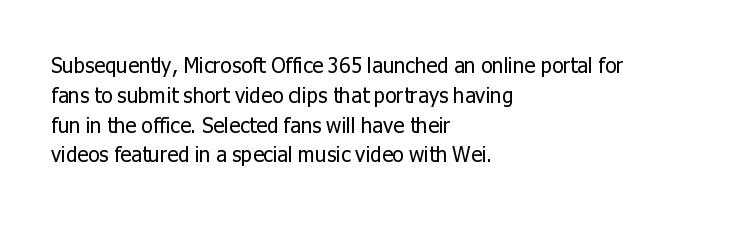
Q: Is the text bold? A: No.
Q: Is the text italic (slanted)? A: No, it is upright.
Q: Is the text underlined? A: No.
Q: How is the paragraph aligned? A: Left-aligned.
Q: Is the spacing between letters normal or unusually wide? A: Normal.
Q: Is the spacing between lines tight, normal or loose? A: Normal.
